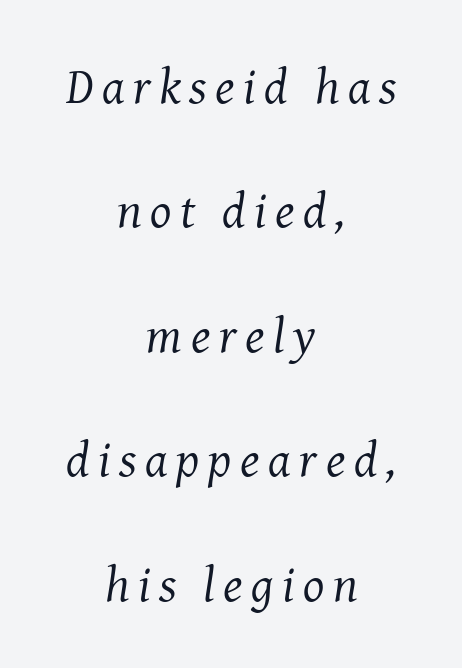
Q: Is the text bold? A: No.
Q: Is the text italic (slanted)? A: Yes, it leans right by about 8 degrees.
Q: Is the typeface a serif or a sans-serif typeface? A: Serif.
Q: Is the text underlined? A: No.
Q: How is the paragraph aligned? A: Centered.
Q: Is the spacing between lines tight, normal or loose? A: Loose.
Q: Width (condensed, normal, or wide)? A: Normal.
Q: Stroke contrast? A: Medium.
Q: x-height? A: Medium.
Q: Monospaced? A: No.
